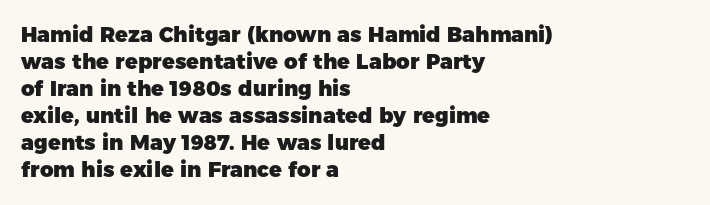
{"italic": "no", "bold": "yes", "underline": "no", "align": "left", "line_spacing": "normal", "line_spacing_ratio": 1.29, "letter_spacing": "normal", "letter_spacing_em": 0.0, "glyph_px": 21}
